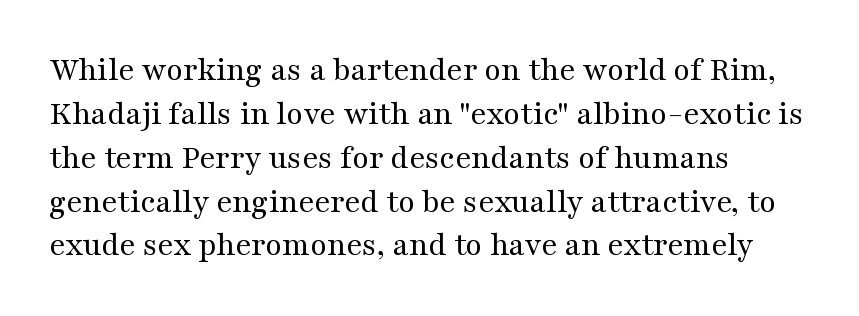
Q: Is the text bold? A: No.
Q: Is the text italic (slanted)? A: No, it is upright.
Q: Is the typeface a serif or a sans-serif typeface? A: Serif.
Q: Is the text underlined? A: No.
Q: How is the paragraph aligned? A: Left-aligned.
Q: Is the spacing between letters normal or unusually wide? A: Normal.
Q: Is the spacing between lines tight, normal or loose? A: Normal.
Q: Width (condensed, normal, or wide)? A: Wide.
Q: Stroke contrast? A: Medium.
Q: x-height? A: Medium.
Q: Monospaced? A: No.
